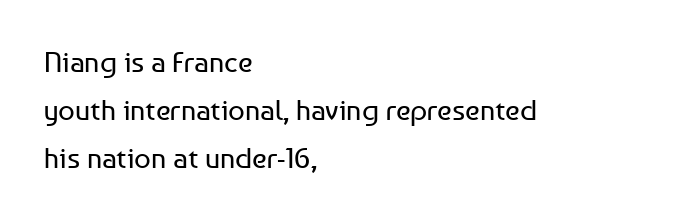
{"serif": "no", "italic": "no", "bold": "no", "weight": "regular", "width": "normal", "stroke_contrast": "low", "x_height": "medium", "monospaced": "no", "underline": "no", "align": "left", "line_spacing": "normal", "line_spacing_ratio": 1.65, "letter_spacing": "normal", "letter_spacing_em": 0.0, "glyph_px": 29}
